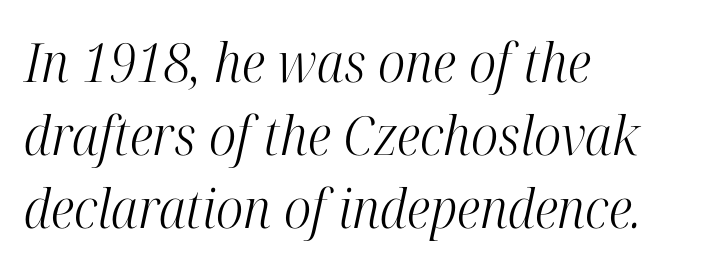
Q: Is the text bold? A: No.
Q: Is the text italic (slanted)? A: Yes, it leans right by about 12 degrees.
Q: Is the typeface a serif or a sans-serif typeface? A: Serif.
Q: Is the text underlined? A: No.
Q: How is the paragraph aligned? A: Left-aligned.
Q: Is the spacing between letters normal or unusually wide? A: Normal.
Q: Is the spacing between lines tight, normal or loose? A: Normal.
Q: Width (condensed, normal, or wide)? A: Condensed.
Q: Stroke contrast? A: High.
Q: x-height? A: Medium.
Q: Monospaced? A: No.
